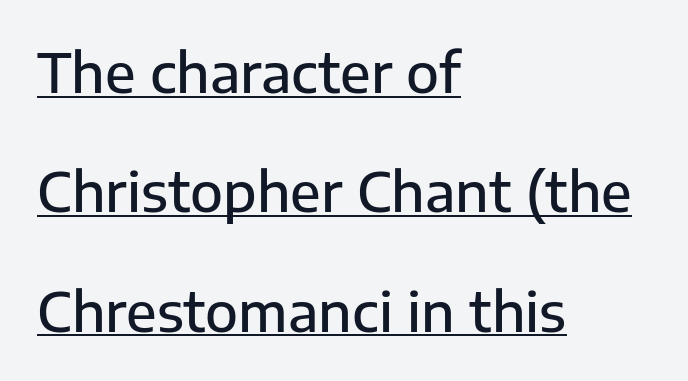
The image shows 54 px semibold sans-serif type, upright; set left-aligned, loose line spacing (2.21x), normal letter spacing, underlined; low stroke contrast and a medium x-height.
